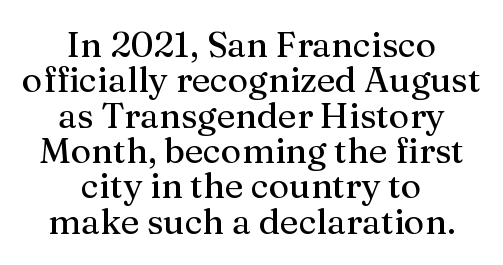
The specimen omits any rule beneath the text block's lines. These lines were composed using upright roman letters. Successive baselines arrive quickly, one right under another. Words appear dense and cohesive because spacing is normal. The type family on display is of the serif kind. Do the characters align in a grid? No, the font is proportional.
